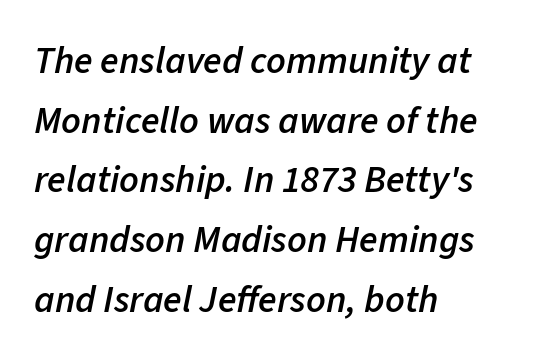
Q: Is the text bold? A: Semi-bold.
Q: Is the text italic (slanted)? A: Yes, it leans right by about 11 degrees.
Q: Is the text underlined? A: No.
Q: How is the paragraph aligned? A: Left-aligned.
Q: Is the spacing between letters normal or unusually wide? A: Normal.
Q: Is the spacing between lines tight, normal or loose? A: Normal.
Q: Width (condensed, normal, or wide)? A: Normal.
Q: Stroke contrast? A: Low.
Q: x-height? A: Medium.
Q: Monospaced? A: No.
